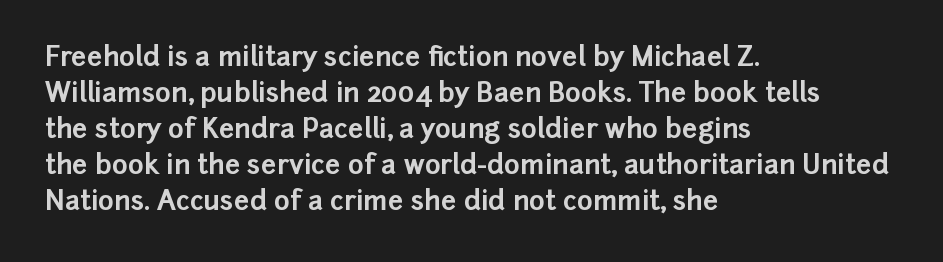
Q: Is the text bold? A: Yes.
Q: Is the text italic (slanted)? A: No, it is upright.
Q: Is the text underlined? A: No.
Q: How is the paragraph aligned? A: Left-aligned.
Q: Is the spacing between letters normal or unusually wide? A: Normal.
Q: Is the spacing between lines tight, normal or loose? A: Normal.
